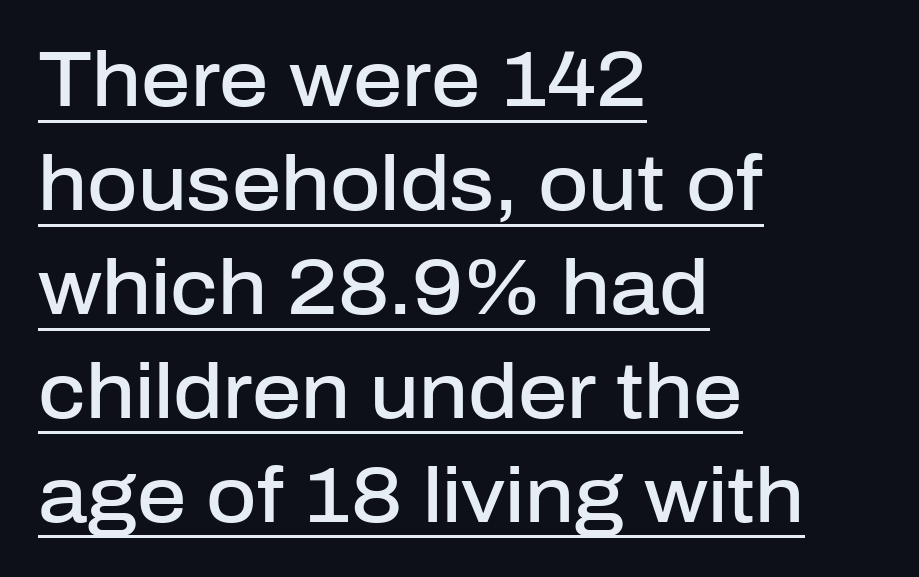
The image shows 77 px semibold sans-serif type, upright; set left-aligned, normal line spacing (1.35x), normal letter spacing, underlined; low stroke contrast and a medium x-height.
